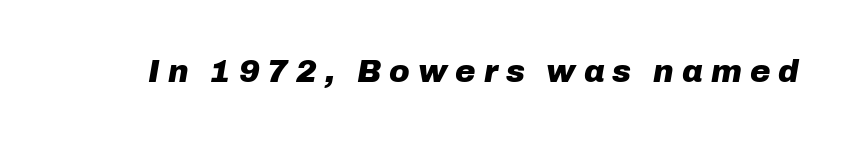
The image shows 31 px heavy type, italic (leaning right); set unusually wide letter spacing (+0.26 em), not underlined; low stroke contrast and a medium x-height.
